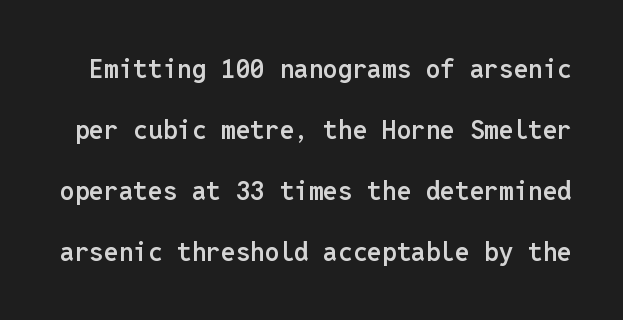
Q: Is the text bold? A: Semi-bold.
Q: Is the text italic (slanted)? A: No, it is upright.
Q: Is the text underlined? A: No.
Q: Is the spacing between letters normal or unusually wide? A: Normal.
Q: Is the spacing between lines tight, normal or loose? A: Loose.
